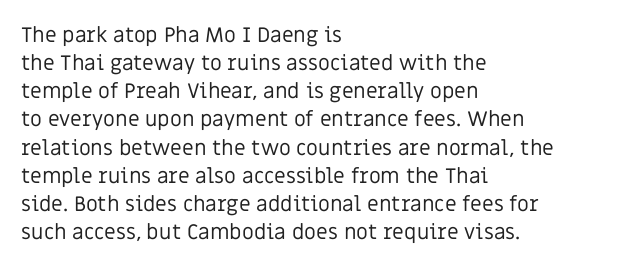
Q: Is the text bold? A: No.
Q: Is the text italic (slanted)? A: No, it is upright.
Q: Is the text underlined? A: No.
Q: How is the paragraph aligned? A: Left-aligned.
Q: Is the spacing between letters normal or unusually wide? A: Normal.
Q: Is the spacing between lines tight, normal or loose? A: Normal.
